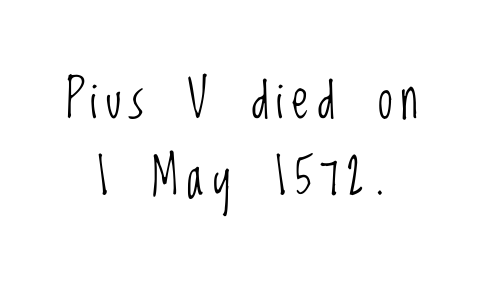
Q: Is the text bold? A: No.
Q: Is the text italic (slanted)? A: No, it is upright.
Q: Is the typeface a serif or a sans-serif typeface? A: Sans-serif.
Q: Is the text underlined? A: No.
Q: How is the paragraph aligned? A: Centered.
Q: Is the spacing between lines tight, normal or loose? A: Normal.
Q: Width (condensed, normal, or wide)? A: Condensed.
Q: Stroke contrast? A: Low.
Q: x-height? A: Large.
Q: Monospaced? A: No.
